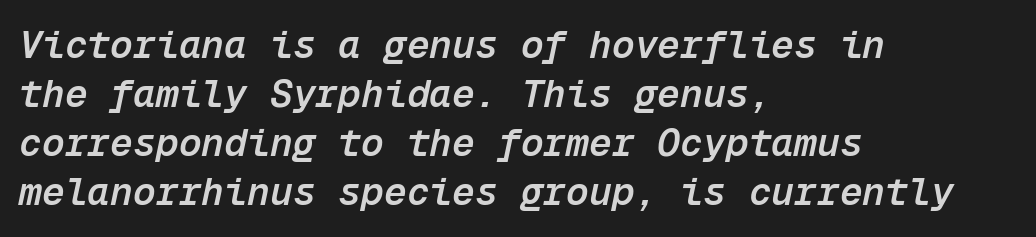
The image shows 38 px semibold type, italic (leaning right), monospaced; set left-aligned, normal line spacing (1.29x), normal letter spacing, not underlined; low stroke contrast and a medium x-height.
